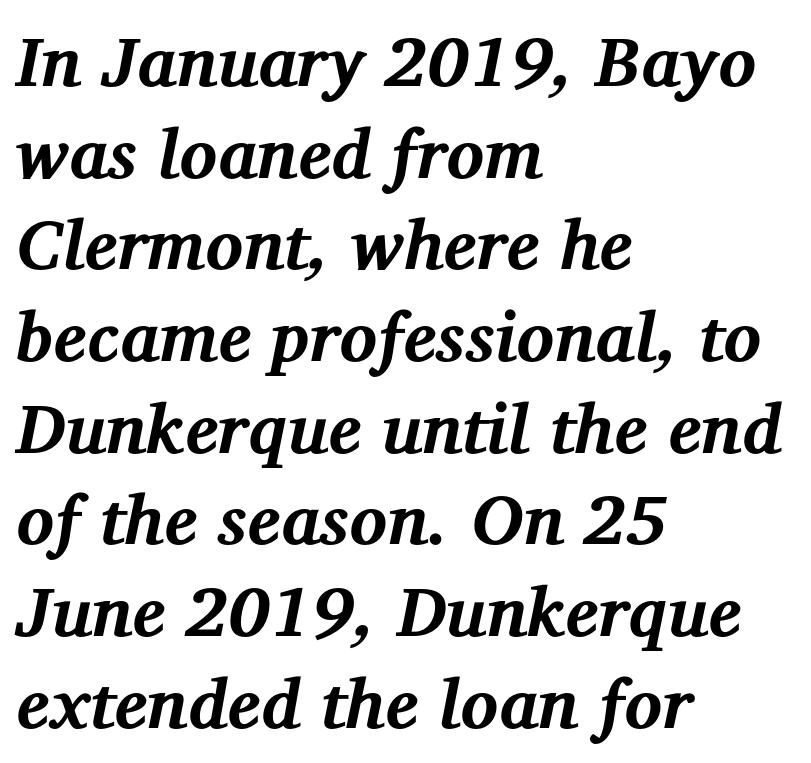
The image shows 70 px bold serif type, italic (leaning right); set left-aligned, normal line spacing (1.31x), normal letter spacing, not underlined; medium stroke contrast and a medium x-height.
